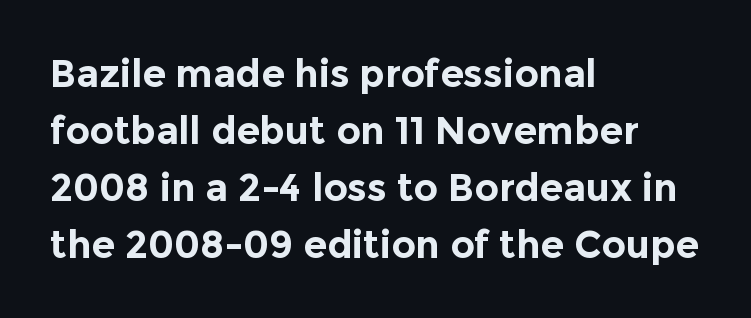
The image shows 38 px bold sans-serif type, upright; set left-aligned, normal line spacing (1.5x), normal letter spacing, not underlined; a medium x-height.
